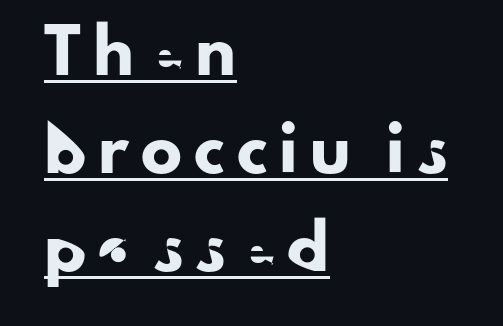
{"serif": "no", "italic": "no", "width": "normal", "stroke_contrast": "low", "x_height": "small", "monospaced": "no", "underline": "yes", "align": "left", "line_spacing": "loose", "line_spacing_ratio": 2.39, "letter_spacing": "wide", "letter_spacing_em": 0.3, "glyph_px": 41}
